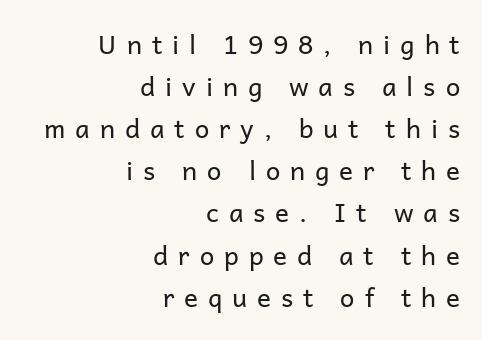
Q: Is the text bold? A: No.
Q: Is the text italic (slanted)? A: No, it is upright.
Q: Is the text underlined? A: No.
Q: How is the paragraph aligned? A: Right-aligned.
Q: Is the spacing between letters normal or unusually wide? A: Unusually wide.
Q: Is the spacing between lines tight, normal or loose? A: Normal.
